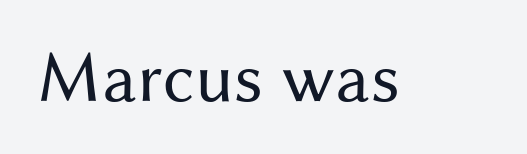
Q: Is the text bold? A: No.
Q: Is the text italic (slanted)? A: No, it is upright.
Q: Is the typeface a serif or a sans-serif typeface? A: Sans-serif.
Q: Is the text underlined? A: No.
Q: Is the spacing between letters normal or unusually wide? A: Normal.
Q: Width (condensed, normal, or wide)? A: Normal.
Q: Stroke contrast? A: Medium.
Q: x-height? A: Medium.
Q: Monospaced? A: No.
